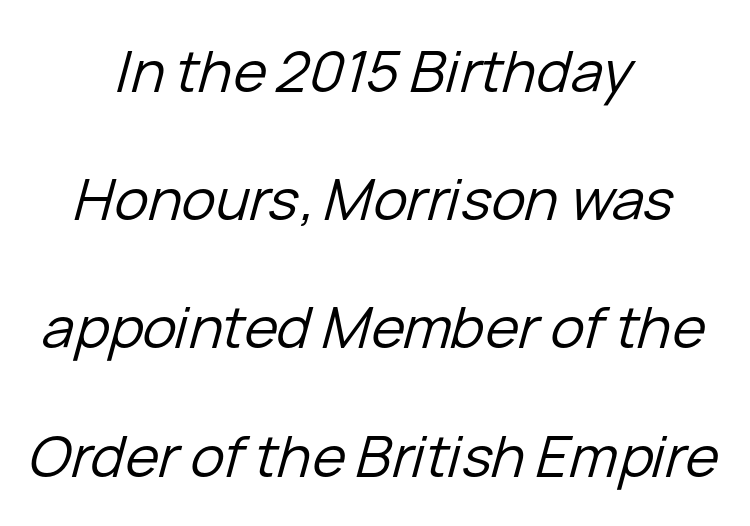
The image shows 57 px regular-weight type, italic (leaning right); set centered, loose line spacing (2.25x), normal letter spacing, not underlined; low stroke contrast and a medium x-height.
